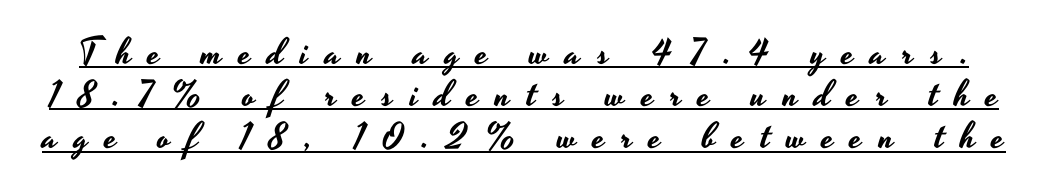
{"serif": "no", "width": "wide", "stroke_contrast": "low", "x_height": "small", "monospaced": "no", "underline": "yes", "line_spacing": "tight", "line_spacing_ratio": 1.14, "letter_spacing": "wide", "letter_spacing_em": 0.45, "glyph_px": 37}
